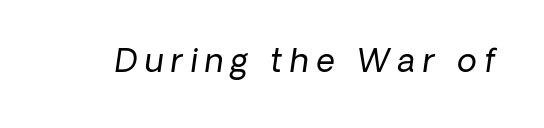
Designer's note — italics engaged. Is the letter spacing exaggerated? Yes — the characters are pushed far apart. Stem width sits at or under what a default text font uses. The passage shown is typed in a proportional face where columns would drift. Just letters on the line, the space beneath them empty.
